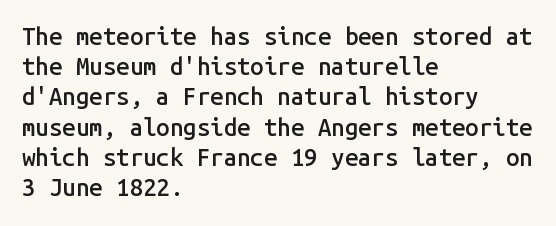
{"italic": "no", "bold": "semi", "underline": "no", "align": "left", "line_spacing": "normal", "line_spacing_ratio": 1.26, "letter_spacing": "normal", "letter_spacing_em": 0.0, "glyph_px": 24}
